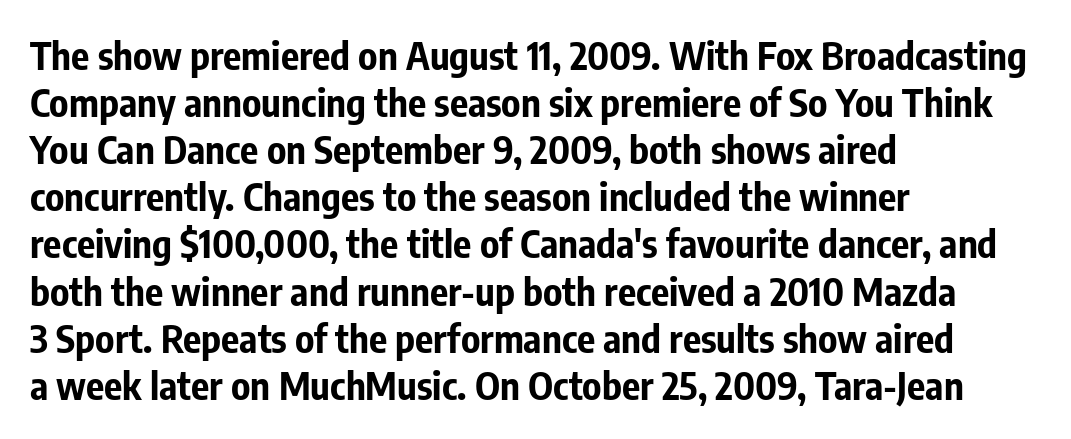
{"serif": "no", "italic": "no", "bold": "yes", "weight": "bold", "width": "condensed", "stroke_contrast": "low", "x_height": "medium", "monospaced": "no", "underline": "no", "align": "left", "line_spacing_ratio": 1.24, "letter_spacing": "normal", "letter_spacing_em": 0.0, "glyph_px": 38}
